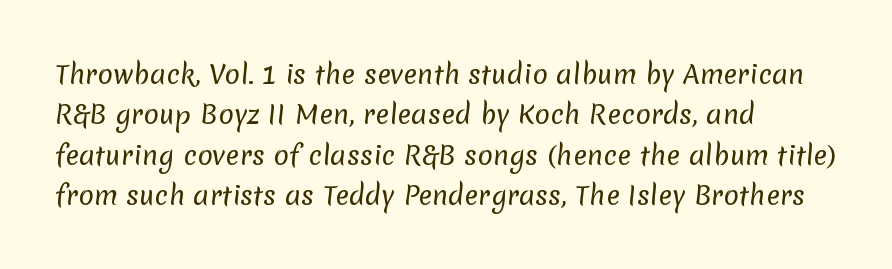
Beneath every word, the page is bare. Notice how descenders clear the ascenders below comfortably — that's standard leading. Reading down the block, your eye returns to a fixed left position each line. Think standard paragraph weight, or any step lighter than that. The tracking reads as untouched default to a designer's eye.
